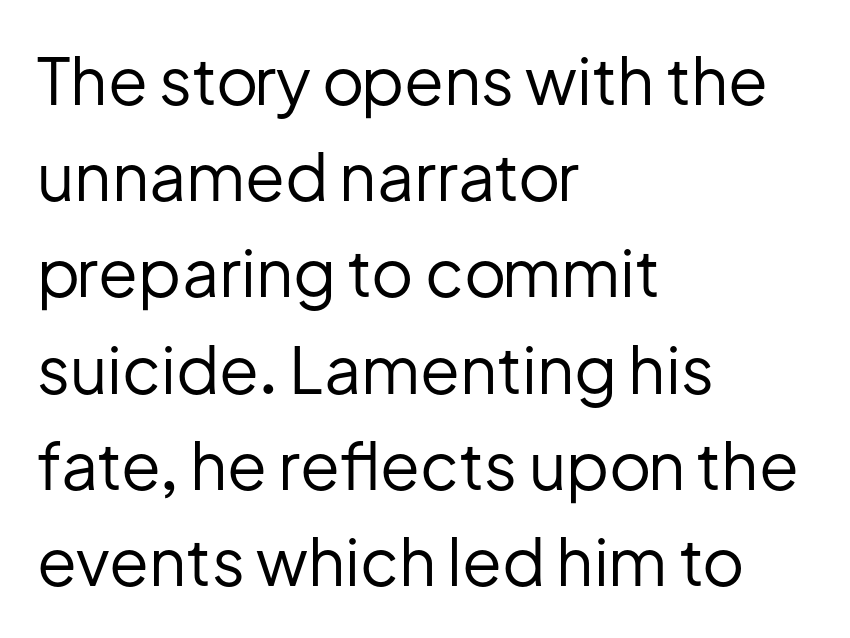
The image shows 65 px regular-weight sans-serif type, upright; set left-aligned, normal line spacing (1.48x), normal letter spacing, not underlined; low stroke contrast and a medium x-height.
